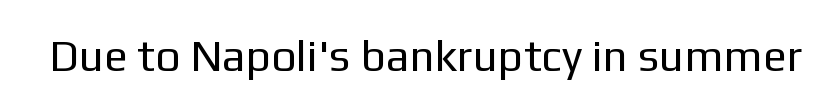
A roman cut, with each character standing at attention. Spacing between characters is what you'd get straight out of the box. A typesetter would call this proportional, since set widths differ per character. Check where the strokes stop: nothing finishes them off — pure sans.
